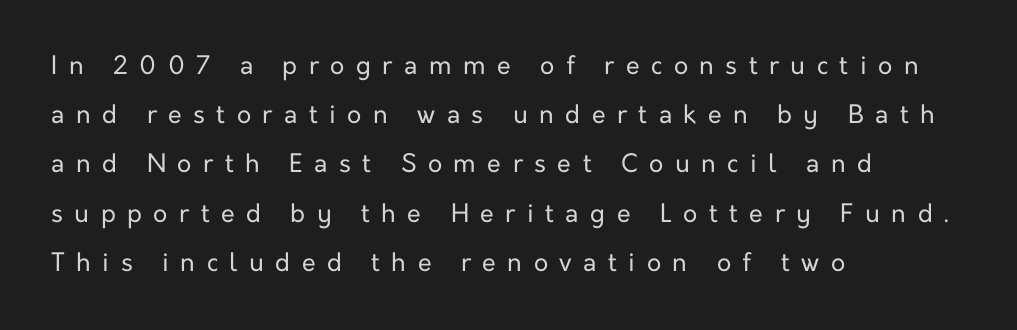
The words here are not underlined. Reading down the block, your eye returns to a fixed left position each line. Heft: none added — not bold. The type sits square on the baseline with zero lean. Tracking value appears strongly positive — letters spread wide. Loosely led — the rows are spread out.
